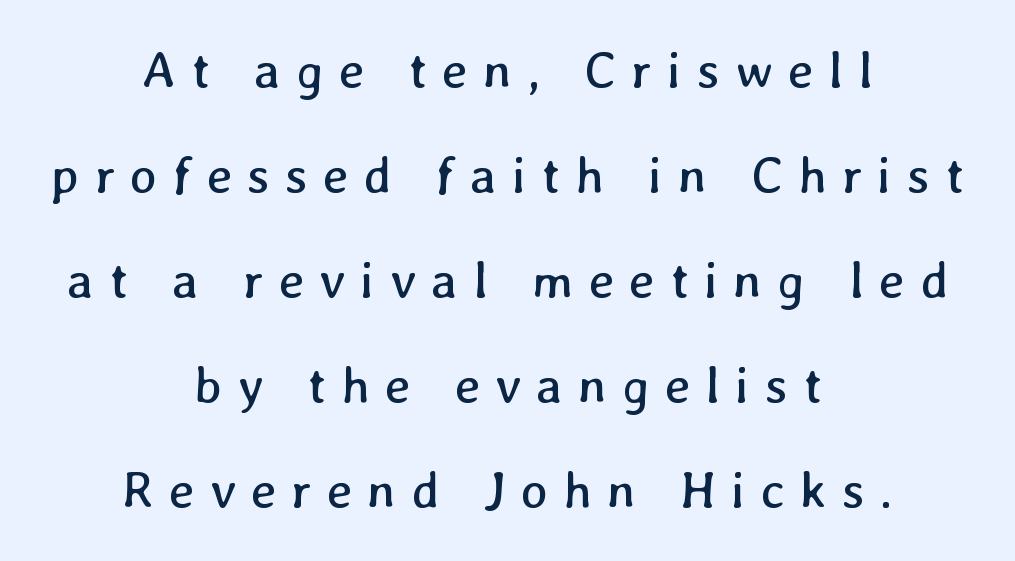
The image shows 51 px regular-weight type; set centered, loose line spacing (2.06x), unusually wide letter spacing (+0.3 em), not underlined; low stroke contrast and a medium x-height.
